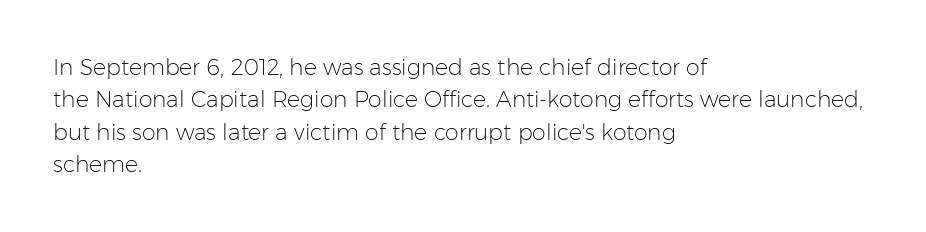
Q: Is the text bold? A: No.
Q: Is the text italic (slanted)? A: No, it is upright.
Q: Is the text underlined? A: No.
Q: How is the paragraph aligned? A: Left-aligned.
Q: Is the spacing between letters normal or unusually wide? A: Normal.
Q: Is the spacing between lines tight, normal or loose? A: Normal.
